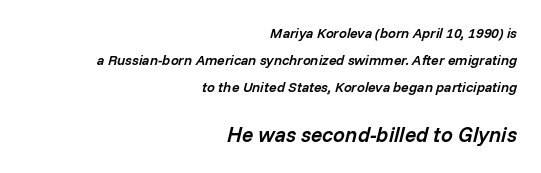
The image shows 21 px text type, italic (leaning right); set right-aligned, loose line spacing (1.92x), normal letter spacing, not underlined; the second (bottom) block is 1.5x larger.
